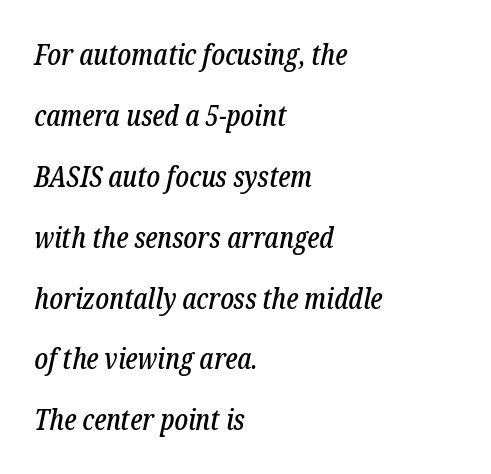
{"serif": "yes", "italic": "yes", "lean": "right", "slant_degrees": 12, "width": "condensed", "stroke_contrast": "low", "x_height": "medium", "monospaced": "no", "underline": "no", "align": "left", "line_spacing": "loose", "line_spacing_ratio": 2.1, "letter_spacing": "normal", "letter_spacing_em": 0.0, "glyph_px": 29}
